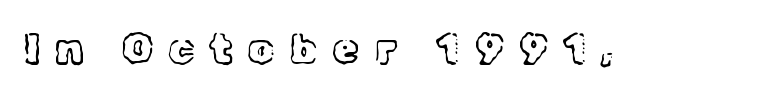
{"serif": "yes", "italic": "no", "bold": "no", "weight": "light", "width": "normal", "x_height": "medium", "monospaced": "no", "underline": "no", "letter_spacing": "wide", "letter_spacing_em": 0.39, "glyph_px": 41}
